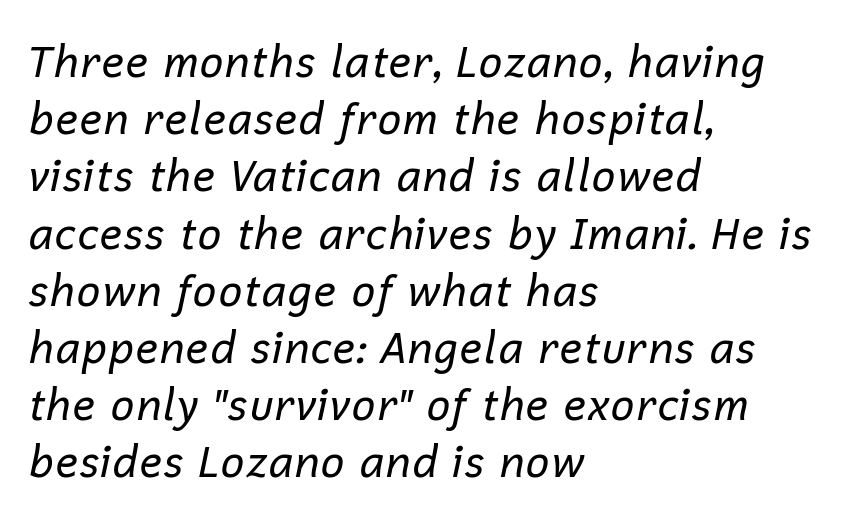
{"italic": "yes", "lean": "right", "slant_degrees": 12, "bold": "no", "weight": "regular", "width": "normal", "stroke_contrast": "low", "x_height": "medium", "monospaced": "no", "underline": "no", "align": "left", "line_spacing": "normal", "line_spacing_ratio": 1.33, "letter_spacing": "normal", "letter_spacing_em": 0.0, "glyph_px": 43}
